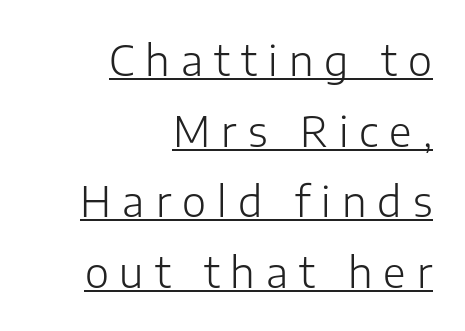
Q: Is the text bold? A: No.
Q: Is the text italic (slanted)? A: No, it is upright.
Q: Is the typeface a serif or a sans-serif typeface? A: Sans-serif.
Q: Is the text underlined? A: Yes.
Q: How is the paragraph aligned? A: Right-aligned.
Q: Is the spacing between letters normal or unusually wide? A: Unusually wide.
Q: Width (condensed, normal, or wide)? A: Normal.
Q: Stroke contrast? A: Low.
Q: x-height? A: Medium.
Q: Monospaced? A: No.
